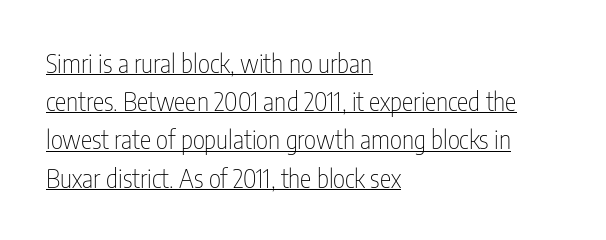
The lettering is marked with a stroke running underneath it. Designer's note — italics off, roman on. Look at the tracking — it's just the regular setting, nothing added. Is this a heavy cut? Hardly; it is regular or lighter.
